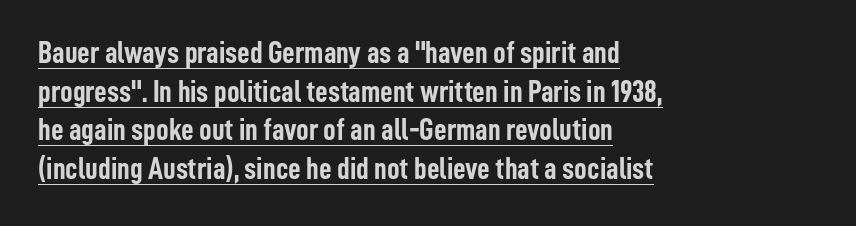
Q: Is the text bold? A: Yes.
Q: Is the text italic (slanted)? A: No, it is upright.
Q: Is the typeface a serif or a sans-serif typeface? A: Sans-serif.
Q: Is the text underlined? A: Yes.
Q: How is the paragraph aligned? A: Left-aligned.
Q: Is the spacing between letters normal or unusually wide? A: Normal.
Q: Is the spacing between lines tight, normal or loose? A: Normal.
Q: Width (condensed, normal, or wide)? A: Condensed.
Q: Stroke contrast? A: Low.
Q: x-height? A: Medium.
Q: Monospaced? A: No.
